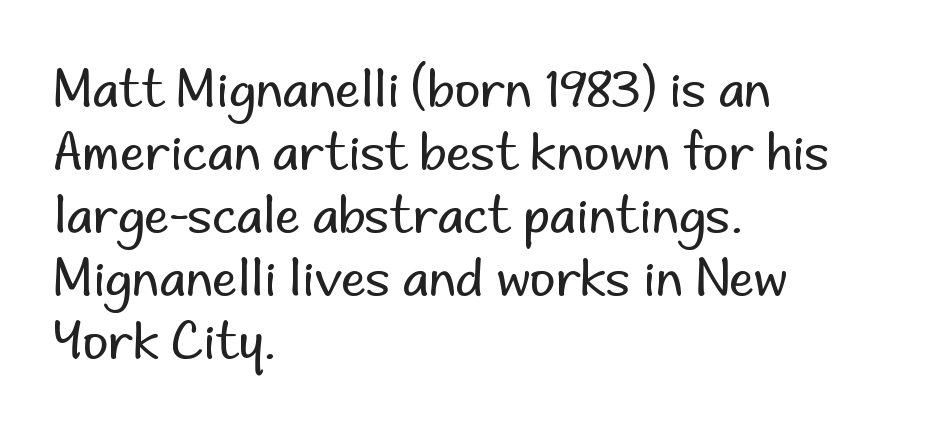
The image shows 50 px regular-weight sans-serif type, upright; set left-aligned, normal line spacing (1.26x), normal letter spacing, not underlined; low stroke contrast and a small x-height.
